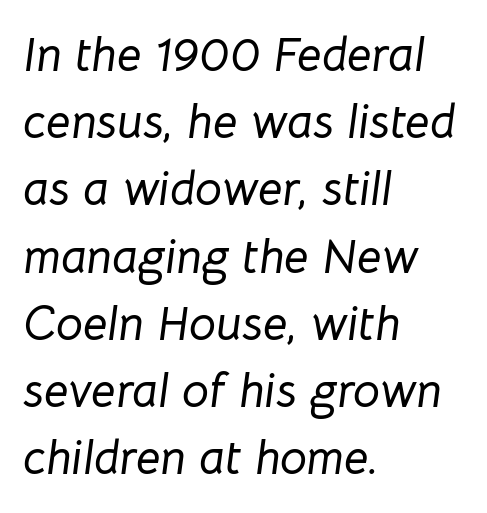
The image shows 48 px text type, italic (leaning right); set left-aligned, normal line spacing (1.4x), normal letter spacing, not underlined; low stroke contrast and a medium x-height.
